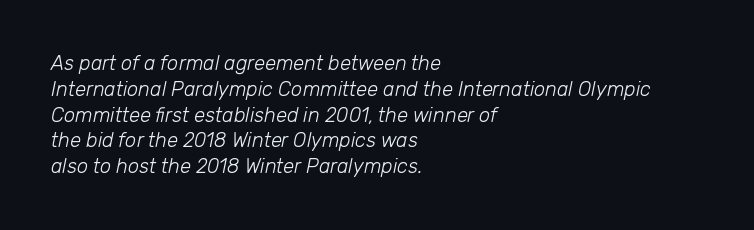
{"italic": "yes", "lean": "right", "slant_degrees": 12, "bold": "no", "underline": "no", "align": "left", "line_spacing": "normal", "line_spacing_ratio": 1.29, "letter_spacing": "normal", "letter_spacing_em": 0.0, "glyph_px": 20}
